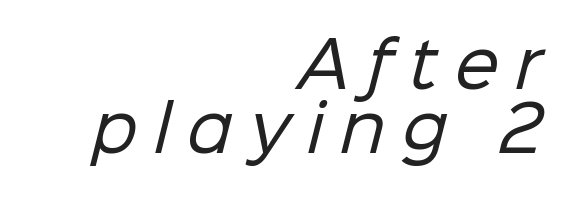
The image shows 63 px regular-weight sans-serif type; set right-aligned, tight line spacing (1.01x), unusually wide letter spacing (+0.26 em), not underlined; low stroke contrast and a medium x-height.
